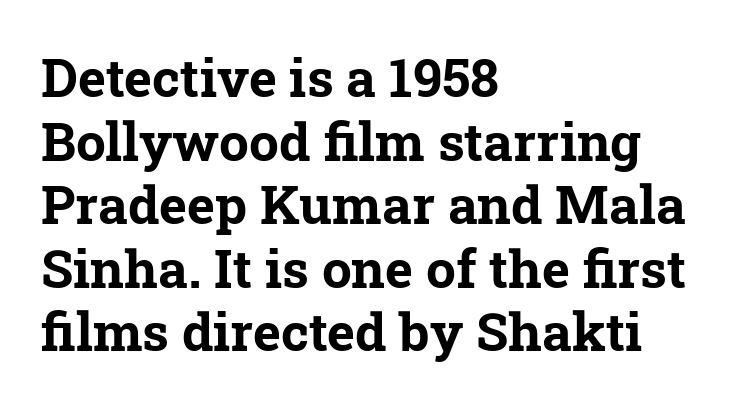
The image shows 53 px bold serif type; set left-aligned, line spacing 1.2x, normal letter spacing, not underlined; low stroke contrast and a medium x-height.
